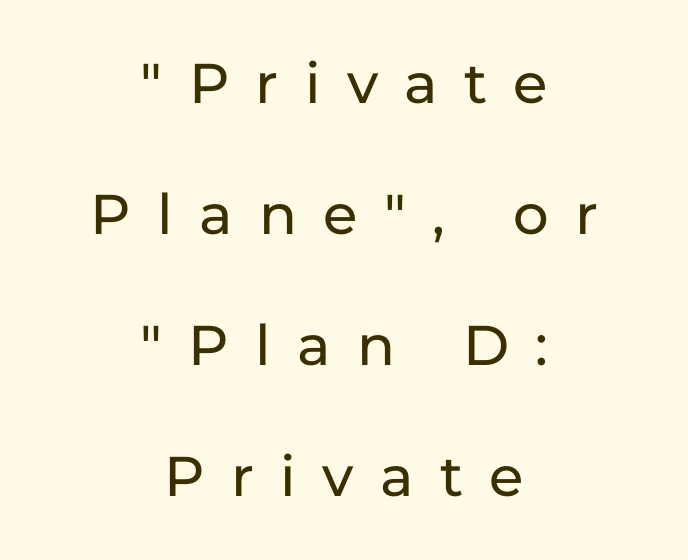
Q: Is the text italic (slanted)? A: No, it is upright.
Q: Is the typeface a serif or a sans-serif typeface? A: Sans-serif.
Q: Is the text underlined? A: No.
Q: How is the paragraph aligned? A: Centered.
Q: Is the spacing between letters normal or unusually wide? A: Unusually wide.
Q: Is the spacing between lines tight, normal or loose? A: Loose.
Q: Width (condensed, normal, or wide)? A: Normal.
Q: Stroke contrast? A: Low.
Q: x-height? A: Medium.
Q: Monospaced? A: No.
